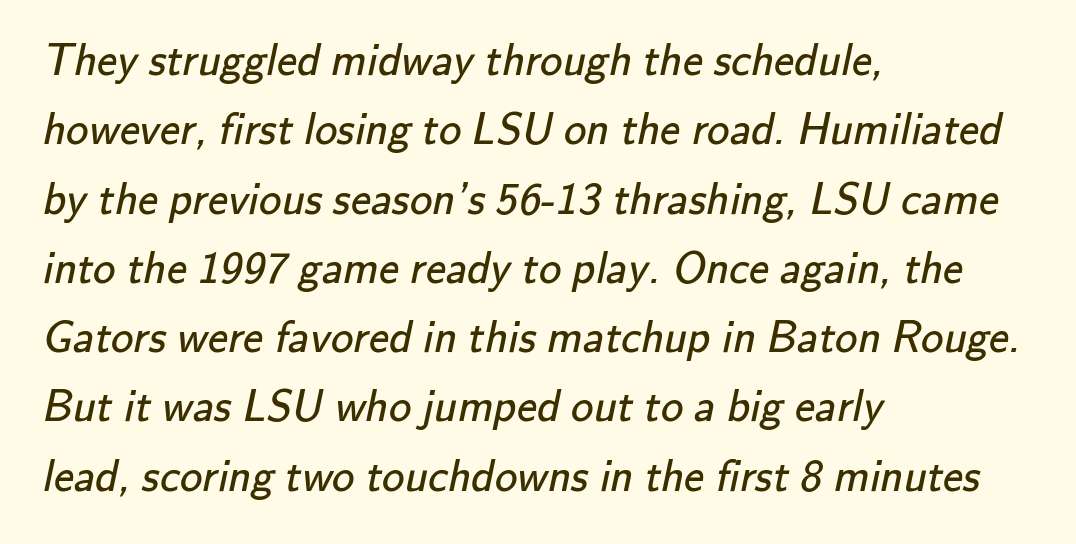
The image shows 45 px regular-weight sans-serif type; set left-aligned, normal line spacing (1.54x), normal letter spacing, not underlined; low stroke contrast and a small x-height.
